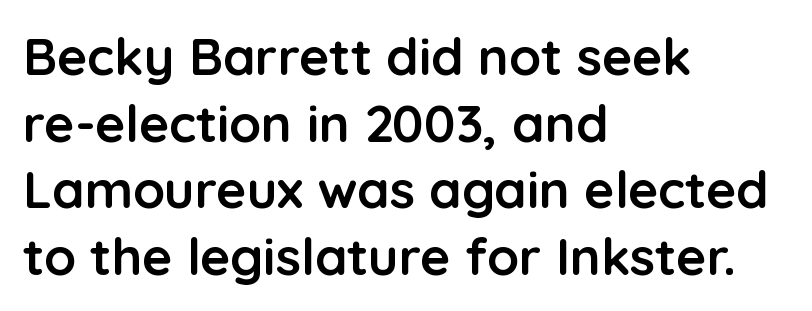
Typesetter's note: full bold, strokes at maximum text heaviness. Unlike italic type, these characters show no tilt at all. Whoever set this chose a conventional vertical rhythm. The ragged edge is on the right, which tells us the setting is flush left.
